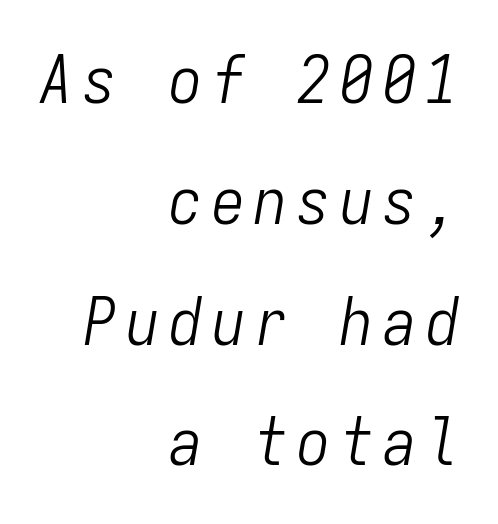
{"italic": "yes", "lean": "right", "slant_degrees": 9, "bold": "no", "weight": "light", "width": "condensed", "stroke_contrast": "low", "x_height": "medium", "monospaced": "yes", "underline": "no", "align": "right", "line_spacing_ratio": 1.83, "glyph_px": 66}
